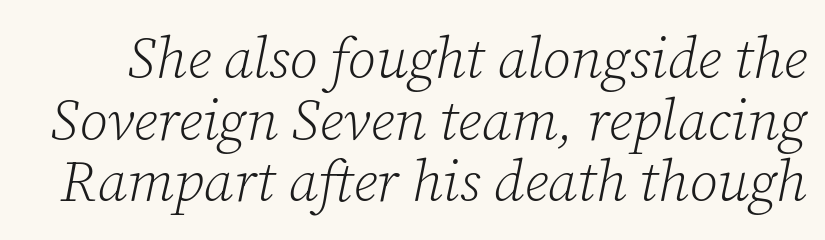
{"serif": "yes", "italic": "yes", "lean": "right", "slant_degrees": 12, "bold": "no", "weight": "light", "width": "normal", "stroke_contrast": "low", "x_height": "medium", "monospaced": "no", "underline": "no", "line_spacing": "tight", "line_spacing_ratio": 1.08, "letter_spacing": "normal", "letter_spacing_em": 0.0, "glyph_px": 57}
